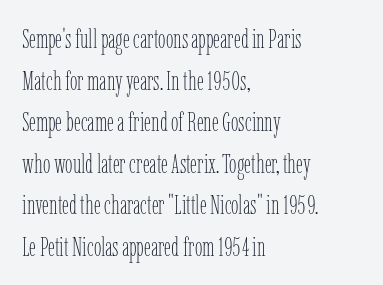
This sample uses an upright cut, with every glyph sitting square on the baseline. Lines of text with bare space underneath. The setting favours the left margin, as ordinary paragraphs usually do. Leading: standard. The typesetting does not lean heavy: it is not bold. You could call the tracking neutral — neither tight nor loose.
